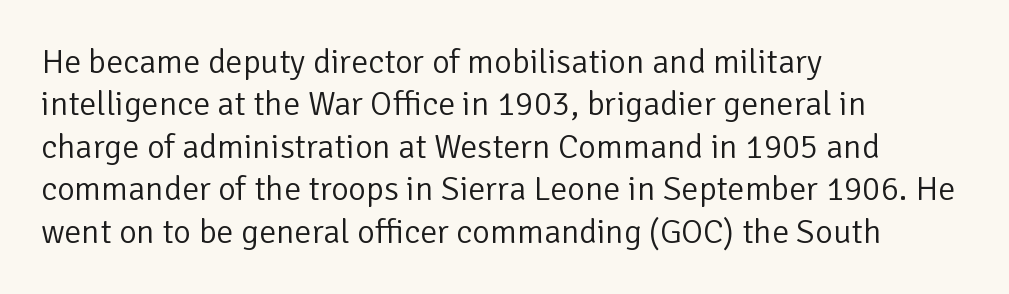
{"serif": "no", "italic": "no", "bold": "no", "weight": "light", "width": "normal", "stroke_contrast": "low", "x_height": "medium", "monospaced": "no", "underline": "no", "align": "left", "line_spacing": "normal", "line_spacing_ratio": 1.25, "letter_spacing": "normal", "letter_spacing_em": 0.0, "glyph_px": 34}
